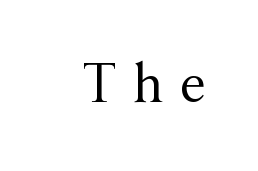
Yep, those are serifs on the letters. There is plenty of visible air inserted between adjacent glyphs. Stroke thickness stays within the range of a standard reading face or lighter. Has an underline been added? It has not. Each letter keeps its own natural width here, so spacing adapts to shape.
